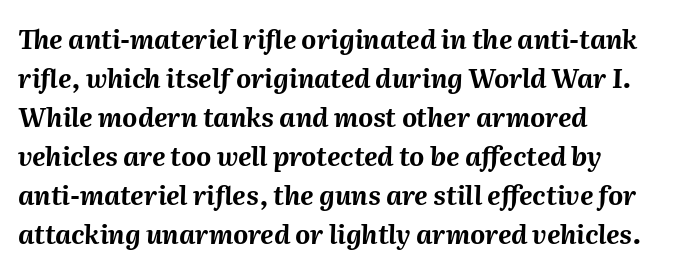
{"italic": "yes", "lean": "right", "slant_degrees": 2, "bold": "yes", "underline": "no", "align": "left", "line_spacing": "normal", "line_spacing_ratio": 1.5, "letter_spacing": "normal", "letter_spacing_em": 0.0, "glyph_px": 26}
